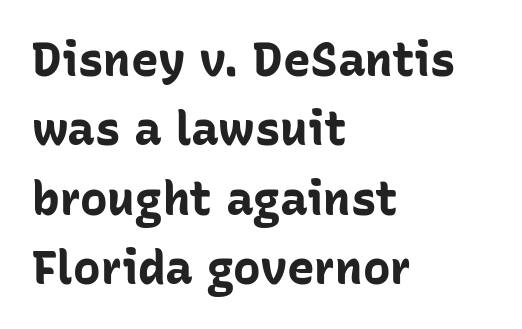
The image shows 46 px bold sans-serif type, upright; set left-aligned, normal line spacing (1.51x), normal letter spacing, not underlined; low stroke contrast and a medium x-height.
